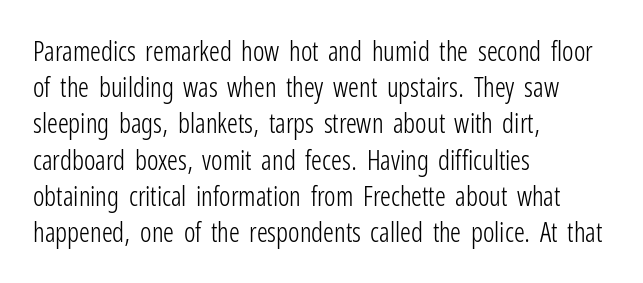
The image shows 27 px text type, upright; set left-aligned, normal line spacing (1.34x), normal letter spacing, not underlined.
